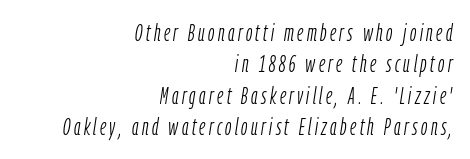
{"italic": "yes", "lean": "right", "slant_degrees": 9, "bold": "no", "underline": "no", "align": "right", "line_spacing": "normal", "line_spacing_ratio": 1.36, "glyph_px": 23}
